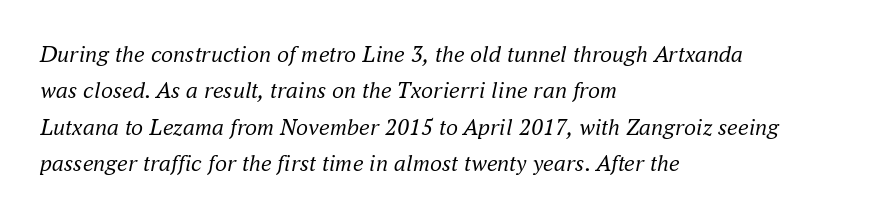
If you drew a ruler down the left edge, every line would touch it. Look at the tracking — it's just the regular setting, nothing added. No word sits above an underline. Stems and bowls with no extra thickness — not bold.
